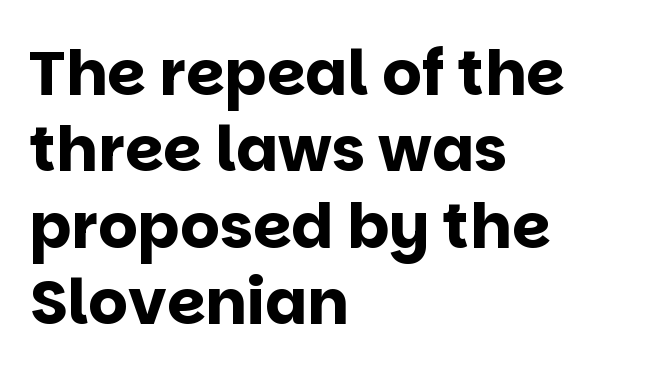
Do the letters lean? They stand straight. A student would call this left alignment; a typographer would say flush left, rag right. Font category for this specimen: sans-serif. Nobody drew a line under any word here. Varying glyph widths throughout — classic text-font behaviour. Each glyph is drawn with heavy, bold strokes.
